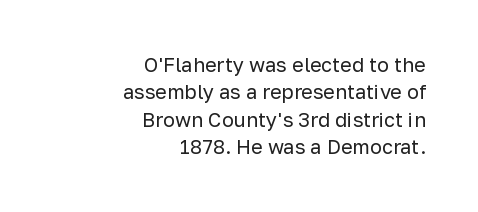
The image shows 20 px text type, upright; set right-aligned, normal line spacing (1.37x), normal letter spacing, not underlined.
